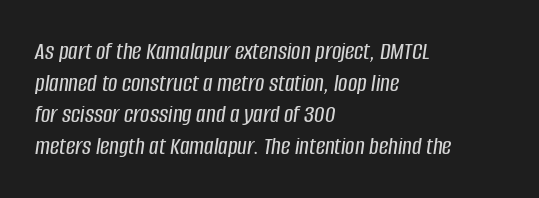
The image shows 26 px text type, italic (leaning right); set left-aligned, line spacing 1.22x, normal letter spacing, not underlined.
